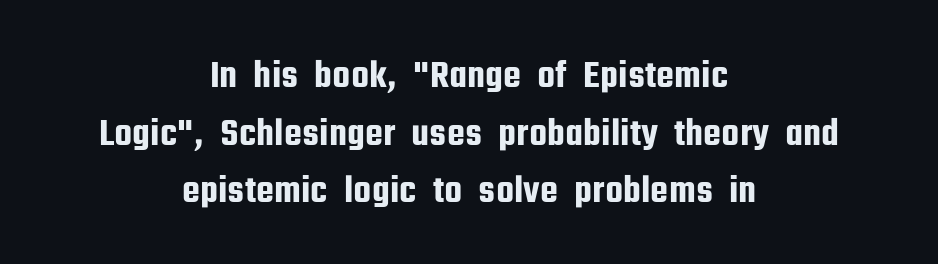
The image shows 40 px condensed sans-serif type, upright; set centered, normal line spacing (1.44x), normal letter spacing, not underlined; low stroke contrast and a medium x-height.
